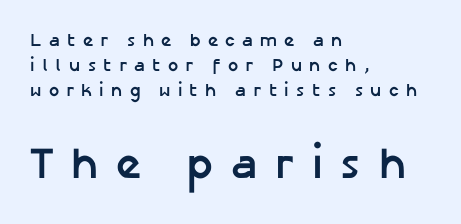
The image shows 44 px semibold sans-serif type, upright; set left-aligned, normal line spacing (1.38x), unusually wide letter spacing (+0.4 em), not underlined; the second (bottom) block is 2.44x larger; low stroke contrast and a medium x-height.
